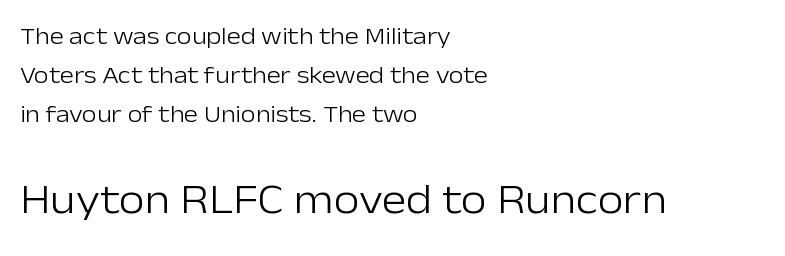
{"serif": "no", "italic": "no", "bold": "no", "weight": "light", "width": "normal", "stroke_contrast": "low", "x_height": "medium", "monospaced": "no", "underline": "no", "align": "left", "line_spacing": "normal", "line_spacing_ratio": 1.63, "letter_spacing": "normal", "letter_spacing_em": 0.0, "larger_block": "second", "size_ratio": 1.75, "glyph_px": 42}
